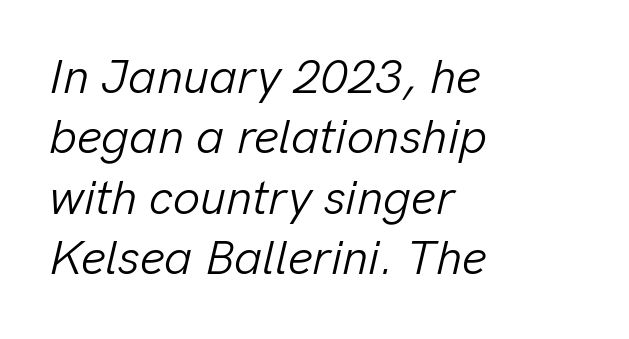
{"italic": "yes", "lean": "right", "slant_degrees": 13, "bold": "no", "weight": "light", "width": "normal", "stroke_contrast": "low", "x_height": "medium", "monospaced": "no", "underline": "no", "align": "left", "line_spacing": "normal", "line_spacing_ratio": 1.26, "letter_spacing": "normal", "letter_spacing_em": 0.0, "glyph_px": 48}
